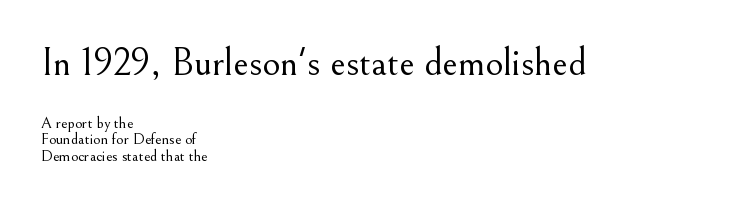
The image shows 39 px light serif type, upright; set left-aligned, tight line spacing (1.06x), normal letter spacing, not underlined; the first (top) block is 2.44x larger; medium stroke contrast and a small x-height.
